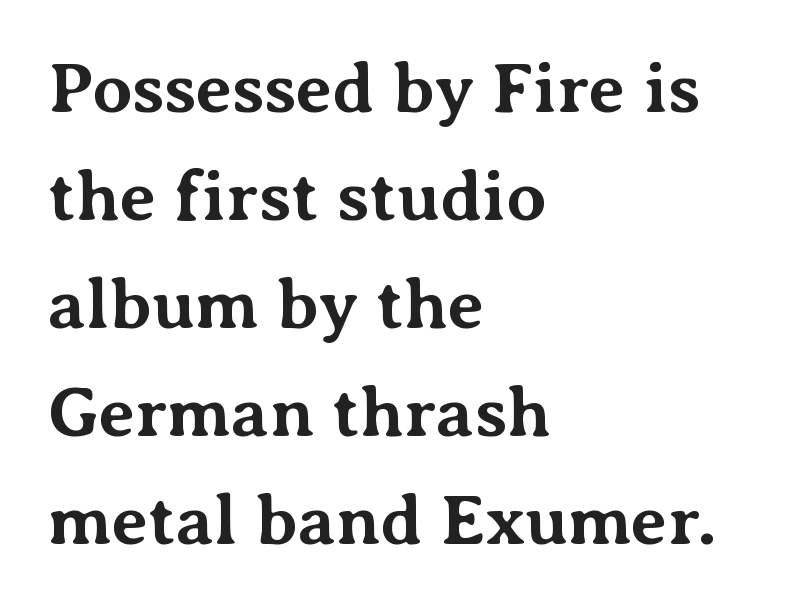
The image shows 71 px bold serif type, upright; set left-aligned, normal line spacing (1.52x), normal letter spacing, not underlined; medium stroke contrast and a medium x-height.
